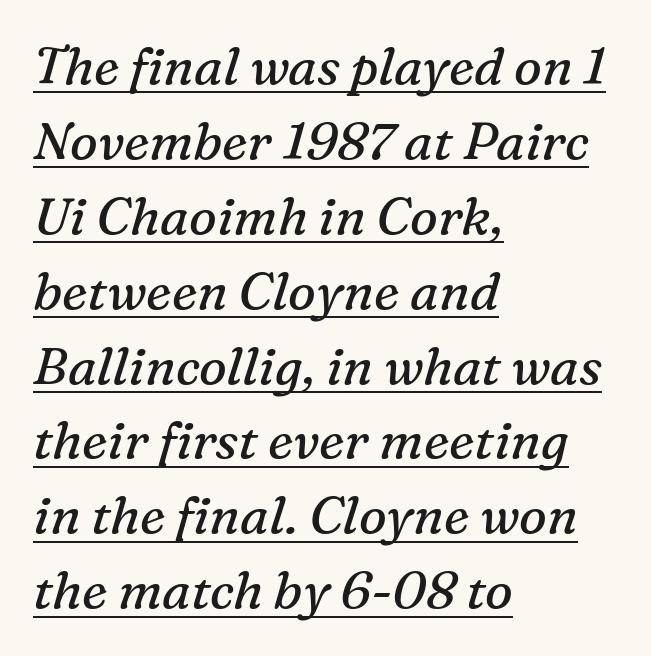
The rendering anchors every line to the left-hand side. The characters are drawn with everyday or finer stroke widths. Regarding leading, the lines here are spaced in the standard way. Little horizontal feet cap the strokes, marking this as serif type. A typesetter would mark this as italic. The face used here is proportionally spaced, like ordinary book or web type.
